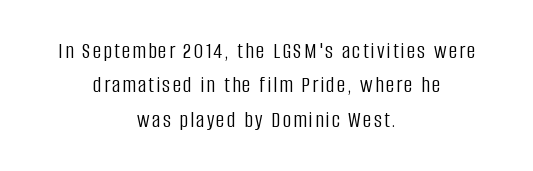
The font is comparable to plain body text, perhaps lighter. The words here are not underlined. Rows of type keep a routine distance in the vertical direction. Unlike italic type, these characters show no tilt at all. The paragraph shown floats in the horizontal middle.
